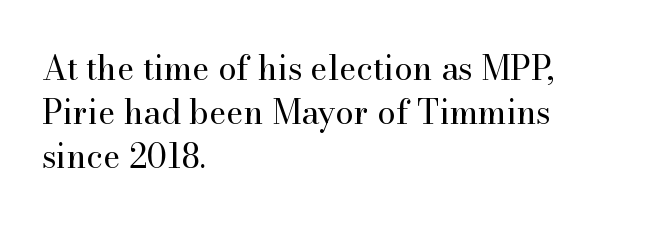
The image shows 33 px regular-weight serif type, upright; set left-aligned, normal line spacing (1.34x), normal letter spacing, not underlined; high stroke contrast and a small x-height.
